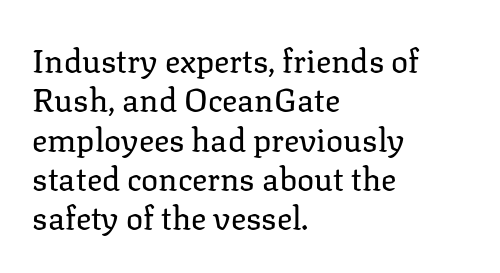
The image shows 32 px regular-weight serif type, upright; set left-aligned, line spacing 1.23x, normal letter spacing, not underlined; low stroke contrast and a medium x-height.
